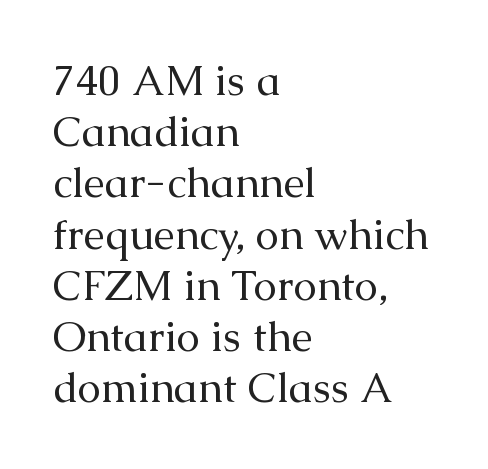
The image shows 42 px regular-weight serif type, upright; set left-aligned, line spacing 1.22x, normal letter spacing, not underlined; medium stroke contrast and a medium x-height.
